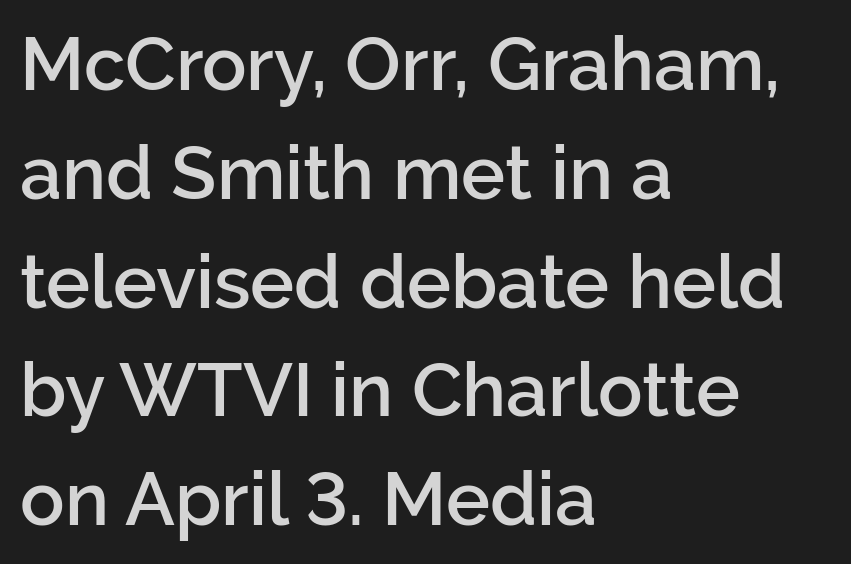
No italicization has been applied; the sample stays upright. The specimen omits any rule beneath the text block's lines. Each letter keeps its own natural width here, so spacing adapts to shape. The designer went with a sans here, leaving each stem footless. The letterforms sit shoulder to shoulder at normal distance.
